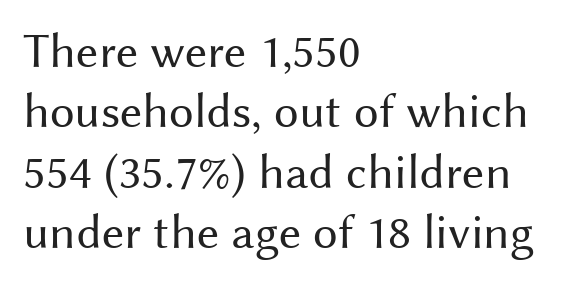
Q: Is the text bold? A: No.
Q: Is the text italic (slanted)? A: No, it is upright.
Q: Is the typeface a serif or a sans-serif typeface? A: Sans-serif.
Q: Is the text underlined? A: No.
Q: How is the paragraph aligned? A: Left-aligned.
Q: Is the spacing between letters normal or unusually wide? A: Normal.
Q: Width (condensed, normal, or wide)? A: Normal.
Q: Stroke contrast? A: Medium.
Q: x-height? A: Medium.
Q: Monospaced? A: No.
